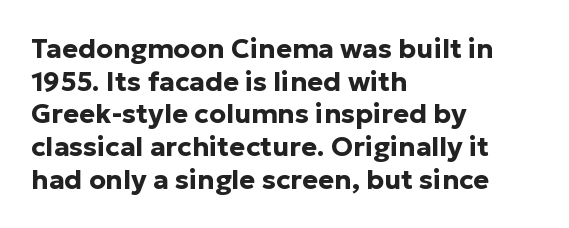
The glyphs are unaccompanied by any horizontal stroke below them. The passage shown is emphatically bold. The lettering holds an erect, upright posture throughout. Here the glyphs are tracked normally, forming tight word shapes.
